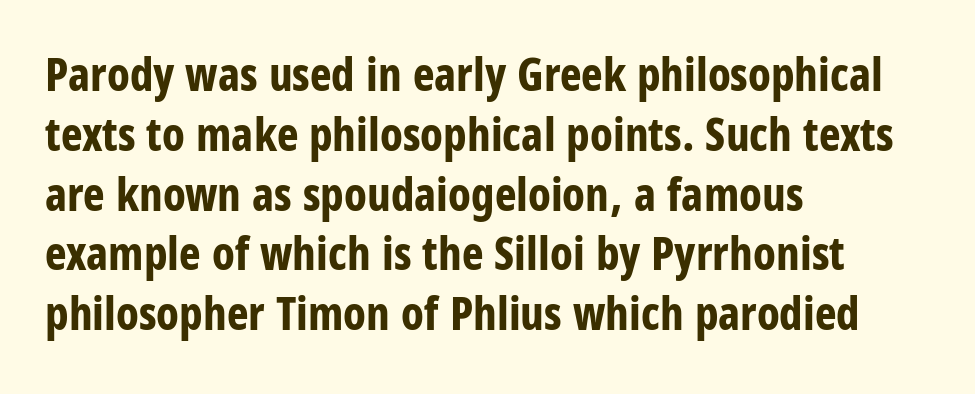
The image shows 46 px bold, condensed sans-serif type, upright; set left-aligned, normal line spacing (1.3x), normal letter spacing, not underlined; low stroke contrast and a large x-height.
